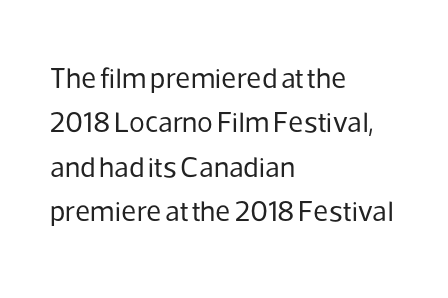
Q: Is the text bold? A: No.
Q: Is the text italic (slanted)? A: No, it is upright.
Q: Is the typeface a serif or a sans-serif typeface? A: Sans-serif.
Q: Is the text underlined? A: No.
Q: How is the paragraph aligned? A: Left-aligned.
Q: Is the spacing between letters normal or unusually wide? A: Normal.
Q: Is the spacing between lines tight, normal or loose? A: Normal.
Q: Width (condensed, normal, or wide)? A: Normal.
Q: Stroke contrast? A: Low.
Q: x-height? A: Medium.
Q: Monospaced? A: No.
